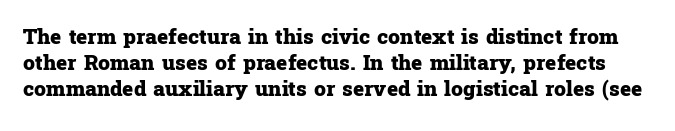
{"italic": "no", "bold": "yes", "underline": "no", "line_spacing_ratio": 1.24, "letter_spacing": "normal", "letter_spacing_em": 0.0, "glyph_px": 21}
